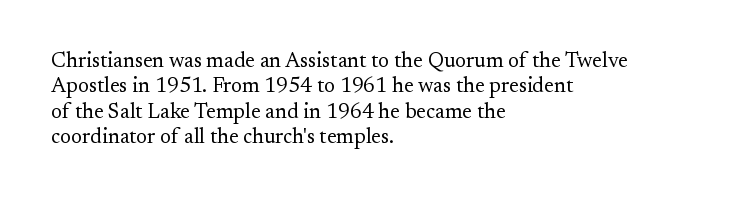
Q: Is the text bold? A: No.
Q: Is the text italic (slanted)? A: No, it is upright.
Q: Is the text underlined? A: No.
Q: How is the paragraph aligned? A: Left-aligned.
Q: Is the spacing between letters normal or unusually wide? A: Normal.
